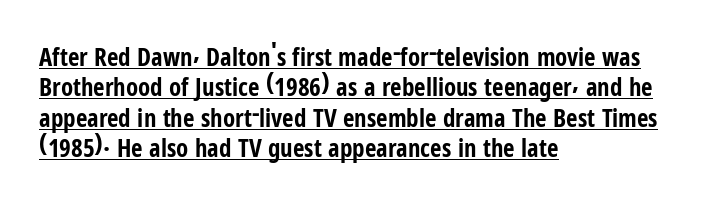
The image shows 25 px bold type, upright; set left-aligned, line spacing 1.22x, normal letter spacing, underlined.
